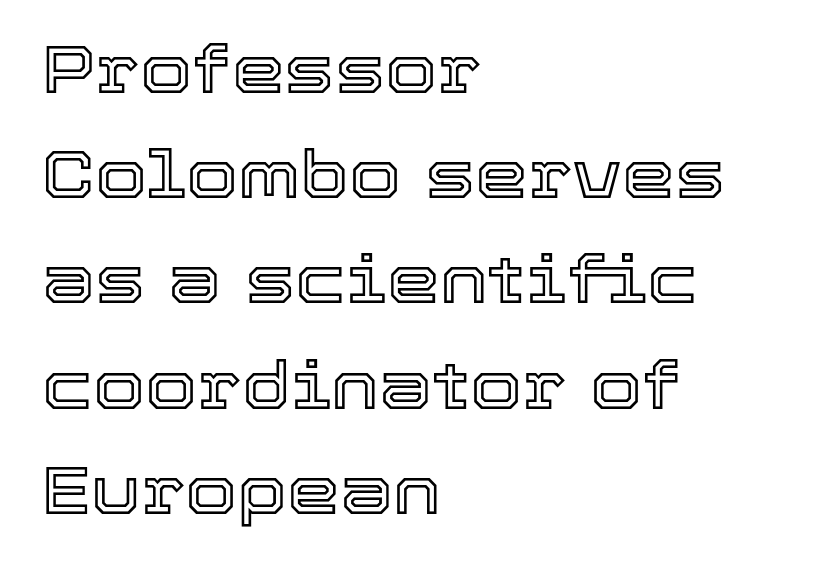
{"italic": "no", "width": "normal", "x_height": "medium", "monospaced": "no", "underline": "no", "align": "left", "line_spacing": "normal", "line_spacing_ratio": 1.57, "letter_spacing": "normal", "letter_spacing_em": 0.0, "glyph_px": 67}
